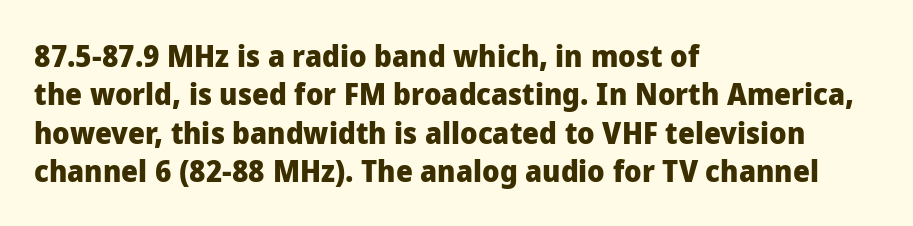
Nope, no serifs anywhere on these letters. Line spacing here is normal. These lines are set flush left with a ragged right edge. Stroke thickness is high; the sample reads as a true bold. Has an underline been added? It has not.
